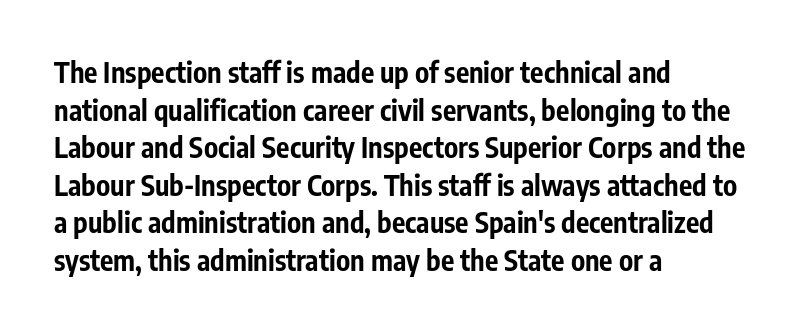
Q: Is the text bold? A: Yes.
Q: Is the text italic (slanted)? A: No, it is upright.
Q: Is the typeface a serif or a sans-serif typeface? A: Sans-serif.
Q: Is the text underlined? A: No.
Q: How is the paragraph aligned? A: Left-aligned.
Q: Is the spacing between letters normal or unusually wide? A: Normal.
Q: Is the spacing between lines tight, normal or loose? A: Normal.
Q: Width (condensed, normal, or wide)? A: Condensed.
Q: Stroke contrast? A: Low.
Q: x-height? A: Medium.
Q: Monospaced? A: No.
